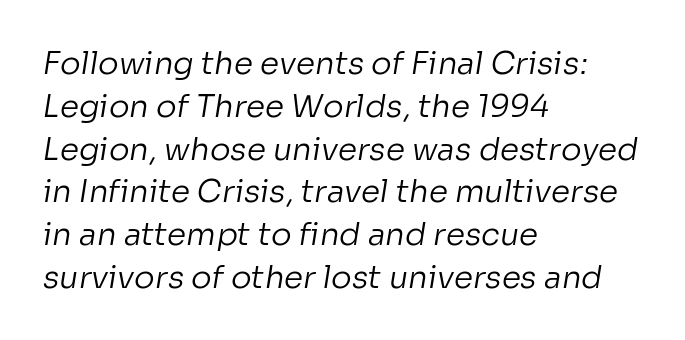
{"serif": "no", "bold": "no", "weight": "regular", "width": "normal", "stroke_contrast": "low", "x_height": "medium", "monospaced": "no", "underline": "no", "align": "left", "line_spacing": "normal", "line_spacing_ratio": 1.38, "letter_spacing": "normal", "letter_spacing_em": 0.0, "glyph_px": 31}
